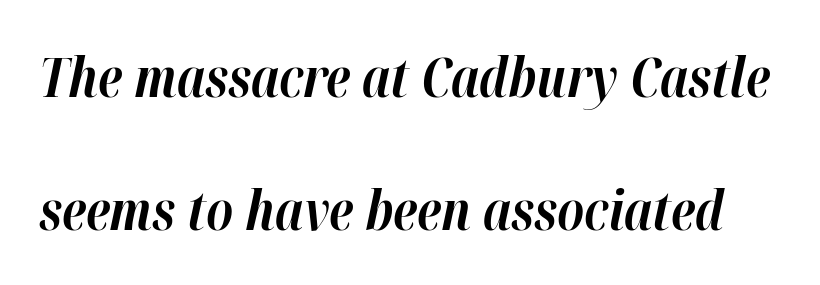
The type is set solid horizontally, with unmodified tracking. Students, this is bold: see how much ink each stroke carries. The words here are not underlined. Here the designer chose a conventional face with non-uniform glyph widths.
